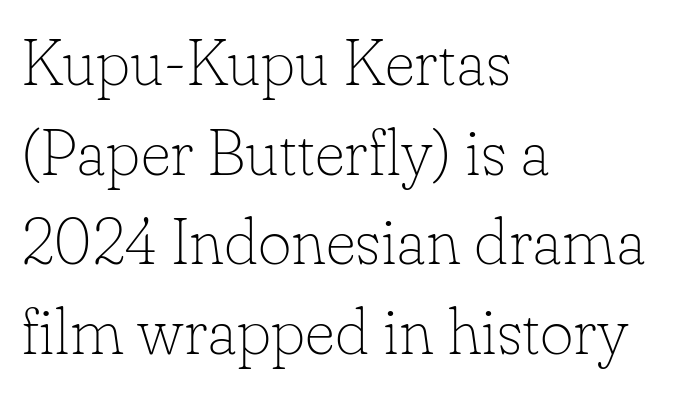
{"serif": "yes", "italic": "no", "bold": "no", "weight": "thin", "width": "normal", "stroke_contrast": "low", "x_height": "small", "monospaced": "no", "underline": "no", "align": "left", "line_spacing": "normal", "line_spacing_ratio": 1.38, "letter_spacing": "normal", "letter_spacing_em": 0.0, "glyph_px": 65}
